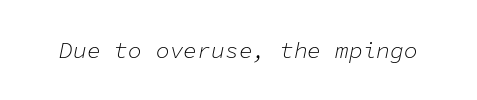
The strokes carry an ordinary text weight at most. Has an underline been added? It has not. Tracking here is standard; glyphs follow each other at the usual distance. Posture: slanted.
